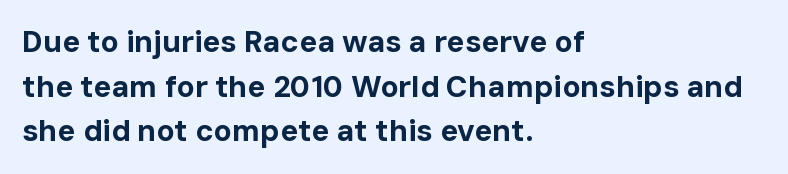
The image shows 30 px bold sans-serif type, upright; set left-aligned, normal line spacing (1.49x), normal letter spacing, not underlined; low stroke contrast and a medium x-height.
